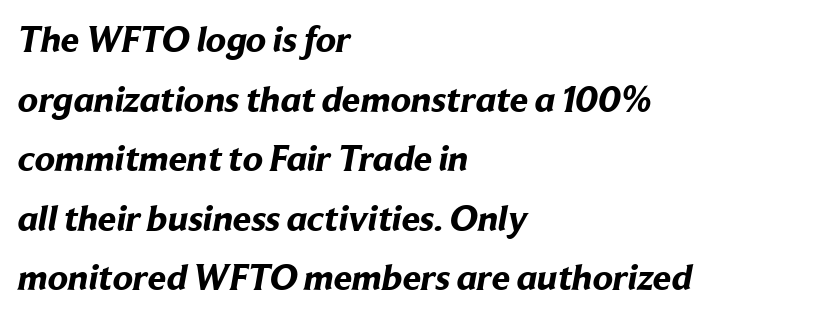
The image shows 37 px bold sans-serif type; set left-aligned, normal line spacing (1.61x), normal letter spacing, not underlined; low stroke contrast and a medium x-height.
